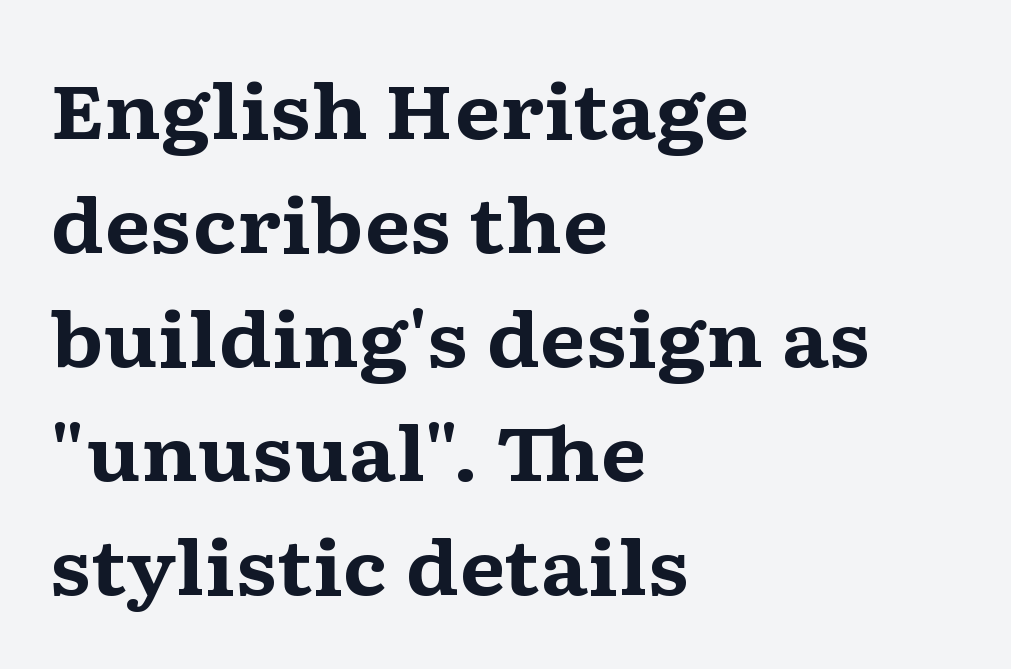
{"serif": "yes", "italic": "no", "bold": "yes", "weight": "bold", "width": "wide", "stroke_contrast": "medium", "x_height": "medium", "monospaced": "no", "underline": "no", "align": "left", "line_spacing": "normal", "line_spacing_ratio": 1.52, "letter_spacing": "normal", "letter_spacing_em": 0.0, "glyph_px": 75}
